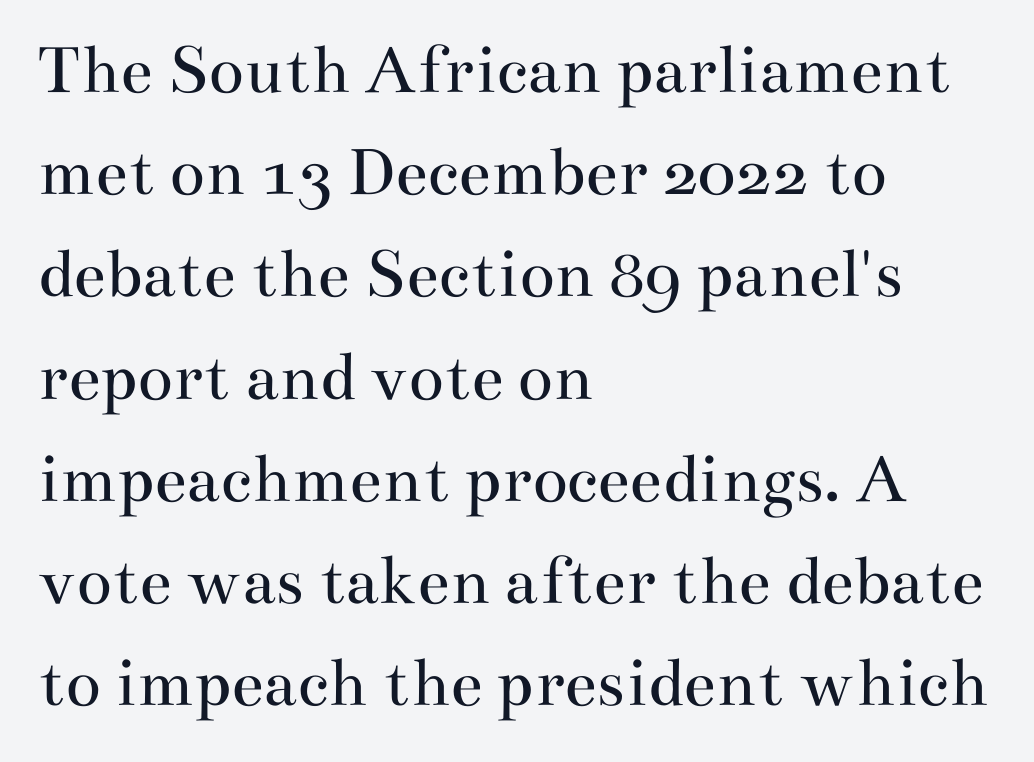
Every character sits straight up, as roman type does. Each row of text sits above clean, open space. Font category for this specimen: serif. The ragged edge is on the right, which tells us the setting is flush left.
